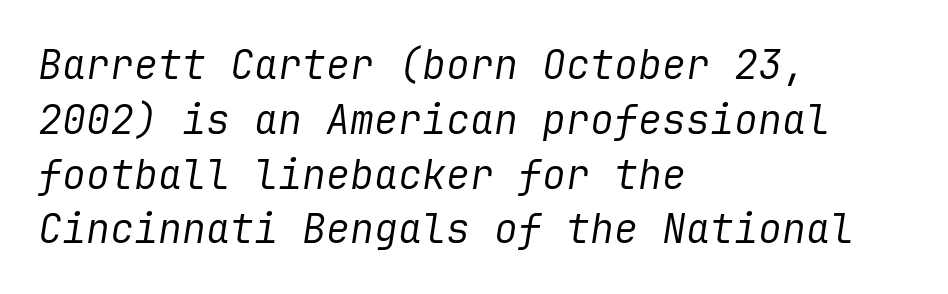
The image shows 40 px regular-weight type, italic (leaning right); set left-aligned, normal line spacing (1.37x), normal letter spacing, not underlined; low stroke contrast and a medium x-height.
